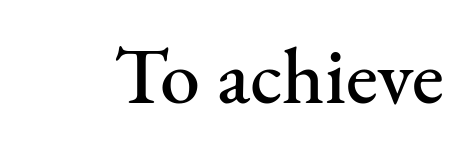
{"serif": "yes", "italic": "no", "width": "normal", "stroke_contrast": "medium", "x_height": "small", "monospaced": "no", "underline": "no", "letter_spacing": "normal", "letter_spacing_em": 0.0, "glyph_px": 80}
